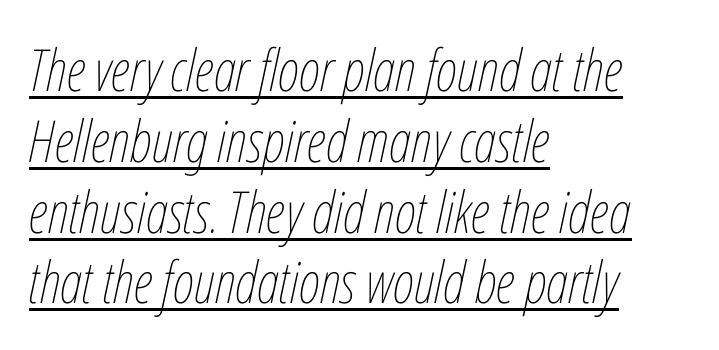
The image shows 58 px thin, condensed type, italic (leaning right); set left-aligned, line spacing 1.22x, normal letter spacing, underlined; low stroke contrast and a medium x-height.
